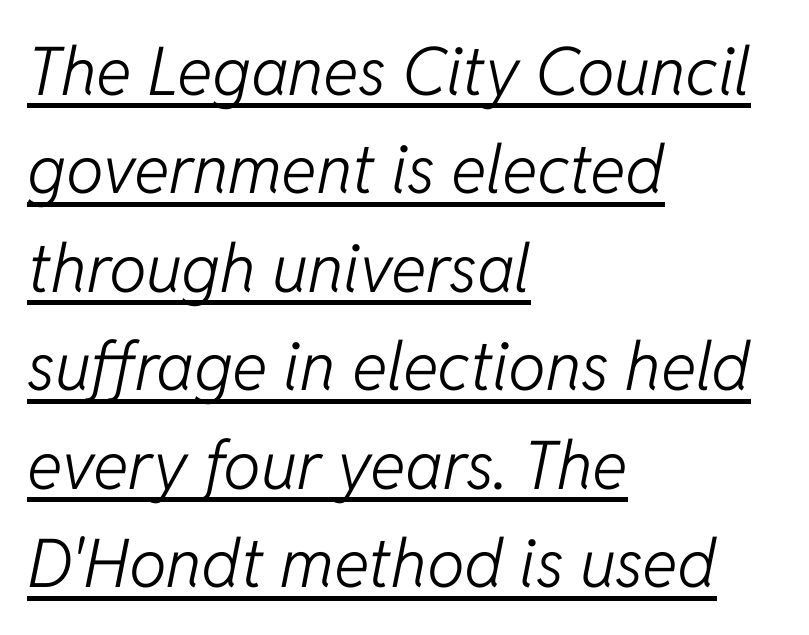
Q: Is the text bold? A: No.
Q: Is the text italic (slanted)? A: Yes, it leans right by about 11 degrees.
Q: Is the text underlined? A: Yes.
Q: How is the paragraph aligned? A: Left-aligned.
Q: Is the spacing between letters normal or unusually wide? A: Normal.
Q: Is the spacing between lines tight, normal or loose? A: Normal.
Q: Width (condensed, normal, or wide)? A: Normal.
Q: Stroke contrast? A: Low.
Q: x-height? A: Medium.
Q: Monospaced? A: No.
